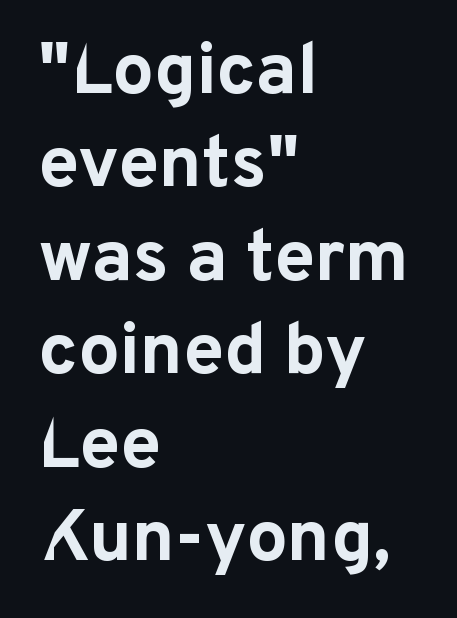
Q: Is the text bold? A: Yes.
Q: Is the text italic (slanted)? A: No, it is upright.
Q: Is the typeface a serif or a sans-serif typeface? A: Sans-serif.
Q: Is the text underlined? A: No.
Q: How is the paragraph aligned? A: Left-aligned.
Q: Is the spacing between letters normal or unusually wide? A: Normal.
Q: Is the spacing between lines tight, normal or loose? A: Normal.
Q: Width (condensed, normal, or wide)? A: Normal.
Q: Stroke contrast? A: Low.
Q: x-height? A: Medium.
Q: Monospaced? A: No.
